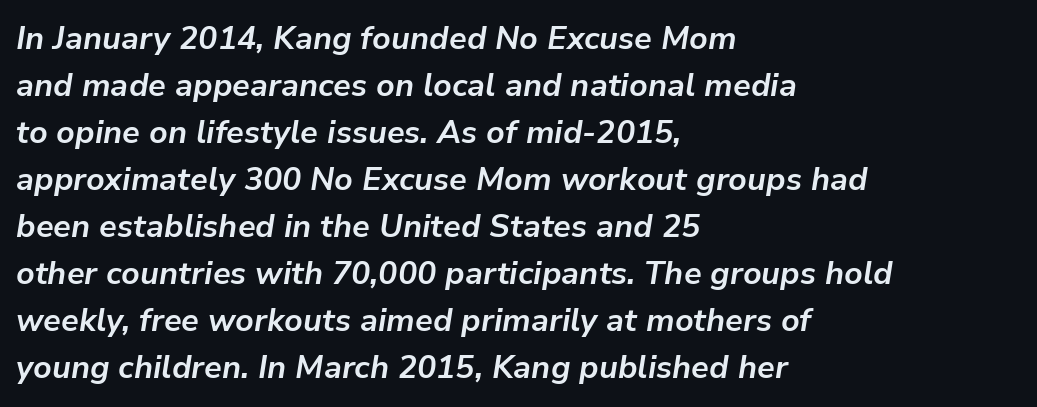
This sample keeps an unexceptional amount of space between lines. This rendering leaves character spacing at its baseline value. Strokes here are thick enough to call this a true bold. Emphasis-style slanted type is in use.
